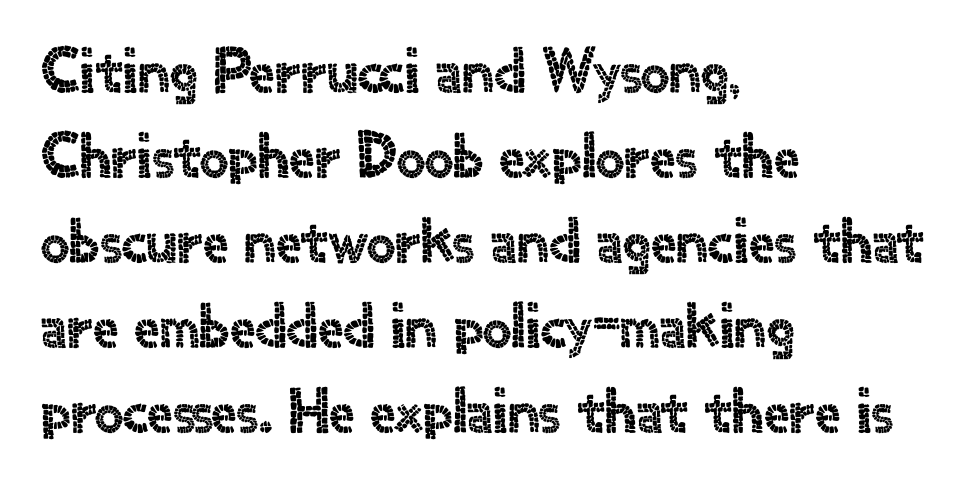
Vertical strokes here are truly vertical. These lines sit exactly where default settings would place them. A typesetter would call this zero additional tracking. Examine the stroke ends and you'll find no serifs.
